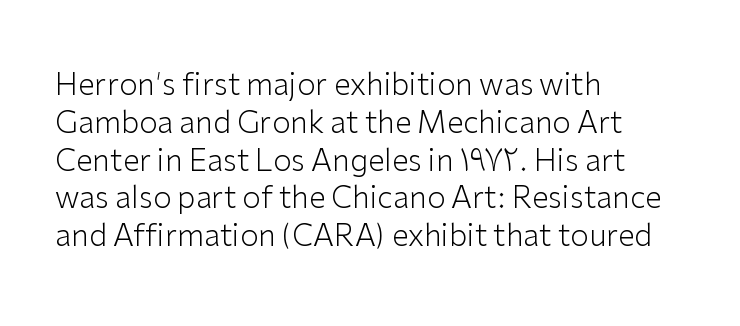
The image shows 30 px light sans-serif type, upright; set left-aligned, normal line spacing (1.26x), normal letter spacing, not underlined; low stroke contrast and a medium x-height.
